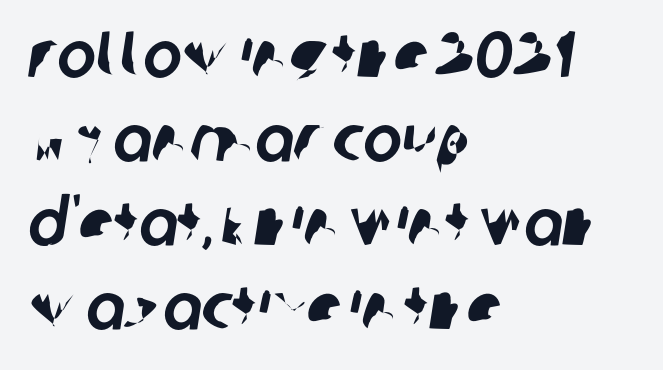
Q: Is the typeface a serif or a sans-serif typeface? A: Sans-serif.
Q: Is the text underlined? A: No.
Q: How is the paragraph aligned? A: Left-aligned.
Q: Is the spacing between letters normal or unusually wide? A: Normal.
Q: Is the spacing between lines tight, normal or loose? A: Normal.
Q: Width (condensed, normal, or wide)? A: Normal.
Q: Stroke contrast? A: Low.
Q: x-height? A: Large.
Q: Monospaced? A: No.
